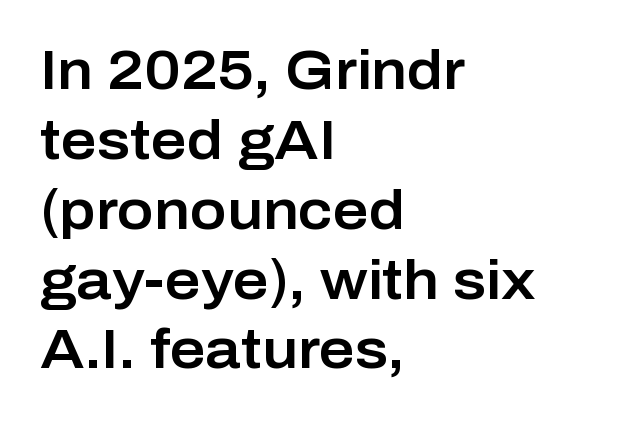
The image shows 55 px sans-serif type, upright; set left-aligned, normal line spacing (1.27x), normal letter spacing, not underlined; low stroke contrast and a medium x-height.
